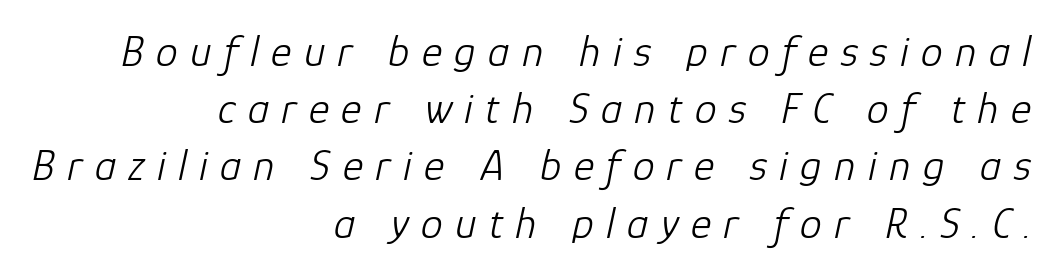
Q: Is the text bold? A: No.
Q: Is the text italic (slanted)? A: Yes, it leans right by about 12 degrees.
Q: Is the text underlined? A: No.
Q: How is the paragraph aligned? A: Right-aligned.
Q: Is the spacing between letters normal or unusually wide? A: Unusually wide.
Q: Is the spacing between lines tight, normal or loose? A: Normal.
Q: Width (condensed, normal, or wide)? A: Normal.
Q: Stroke contrast? A: Low.
Q: x-height? A: Medium.
Q: Monospaced? A: No.
